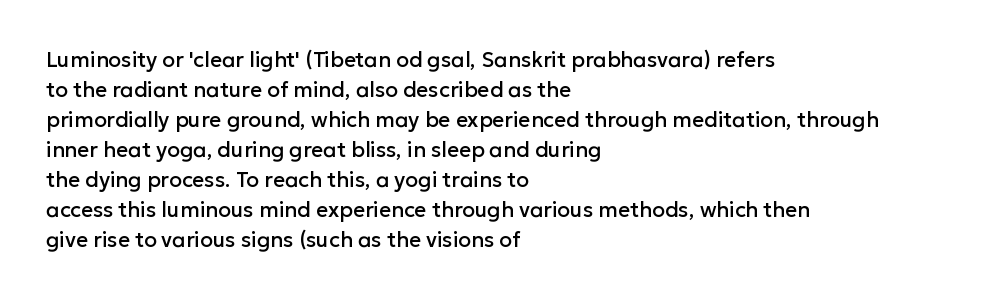
The image shows 21 px text type, upright; set left-aligned, normal line spacing (1.43x), normal letter spacing, not underlined.
